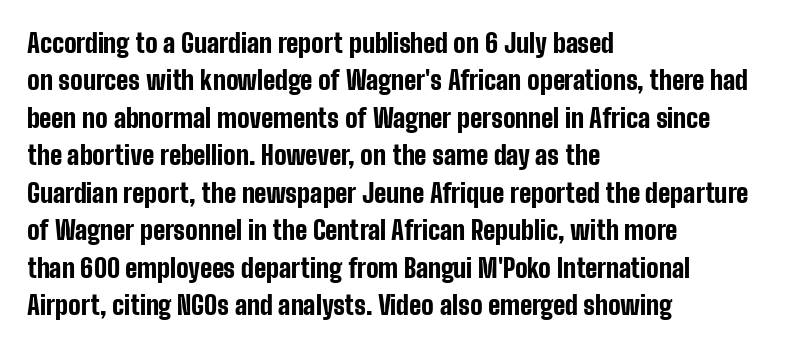
{"italic": "no", "bold": "yes", "underline": "no", "align": "left", "line_spacing": "normal", "line_spacing_ratio": 1.44, "letter_spacing": "normal", "letter_spacing_em": 0.0, "glyph_px": 26}
